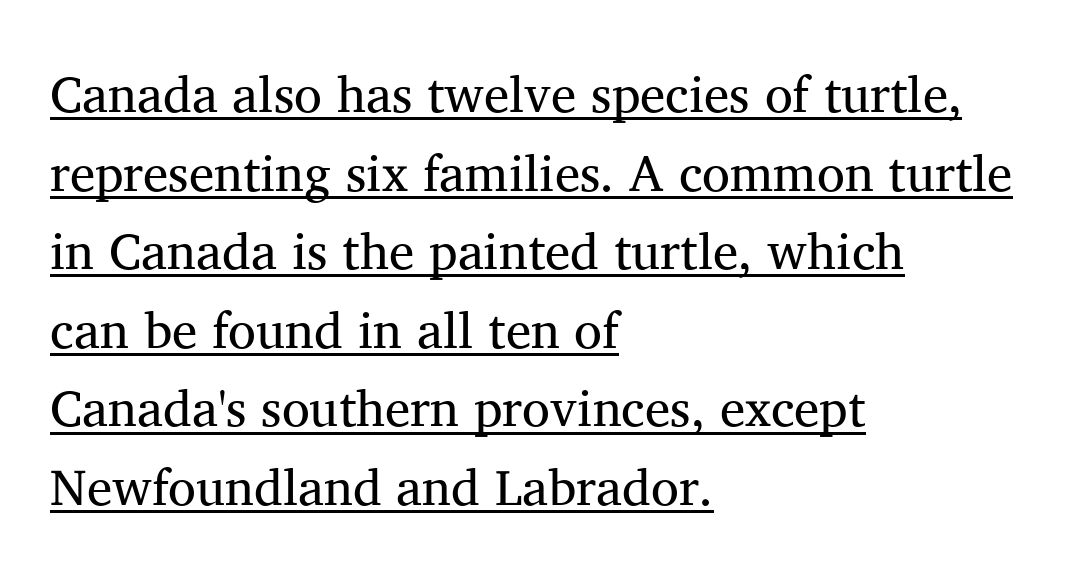
Q: Is the text bold? A: No.
Q: Is the text italic (slanted)? A: No, it is upright.
Q: Is the typeface a serif or a sans-serif typeface? A: Serif.
Q: Is the text underlined? A: Yes.
Q: How is the paragraph aligned? A: Left-aligned.
Q: Is the spacing between letters normal or unusually wide? A: Normal.
Q: Is the spacing between lines tight, normal or loose? A: Normal.
Q: Width (condensed, normal, or wide)? A: Normal.
Q: Stroke contrast? A: Medium.
Q: x-height? A: Medium.
Q: Monospaced? A: No.
